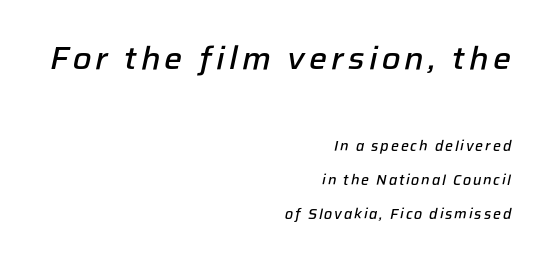
Q: Is the text bold? A: Semi-bold.
Q: Is the text italic (slanted)? A: Yes, it leans right by about 12 degrees.
Q: Is the text underlined? A: No.
Q: How is the paragraph aligned? A: Right-aligned.
Q: Is the spacing between lines tight, normal or loose? A: Loose.
Q: Which block of text is set in a larger size, the first (top) or the second (bottom)? A: The first (top) one.
Q: Width (condensed, normal, or wide)? A: Normal.
Q: Stroke contrast? A: Low.
Q: x-height? A: Medium.
Q: Monospaced? A: No.
